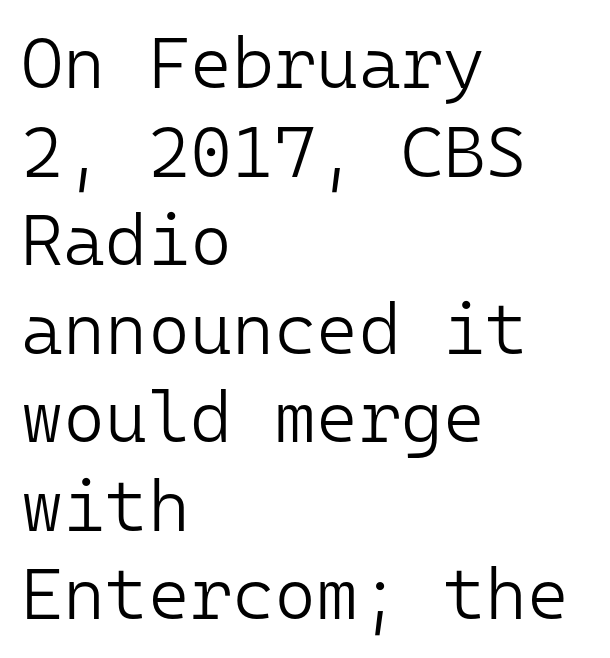
The letterforms sit at book weight or below. These lines are composed in type without serifs. Do the letters lean? They stand straight. Each row of text sits above clean, open space.
